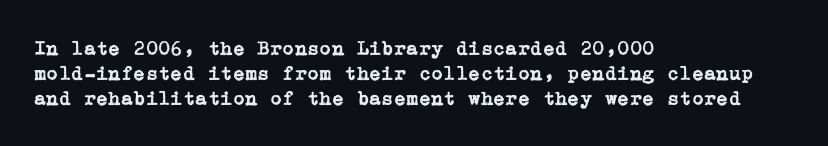
Q: Is the text italic (slanted)? A: No, it is upright.
Q: Is the text underlined? A: No.
Q: How is the paragraph aligned? A: Left-aligned.
Q: Is the spacing between letters normal or unusually wide? A: Normal.
